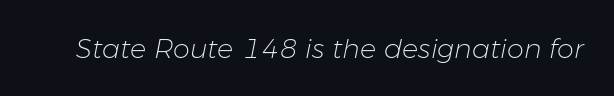
Bare-footed words on every line. Compared with a typical body face, this is equally light or lighter still. Spacing between characters is what you'd get straight out of the box. These lines were composed using italics.
